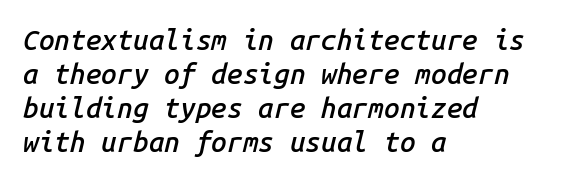
Q: Is the text bold? A: Semi-bold.
Q: Is the text italic (slanted)? A: Yes, it leans right by about 14 degrees.
Q: Is the text underlined? A: No.
Q: How is the paragraph aligned? A: Left-aligned.
Q: Is the spacing between letters normal or unusually wide? A: Normal.
Q: Width (condensed, normal, or wide)? A: Normal.
Q: Stroke contrast? A: Low.
Q: x-height? A: Medium.
Q: Monospaced? A: Yes.
